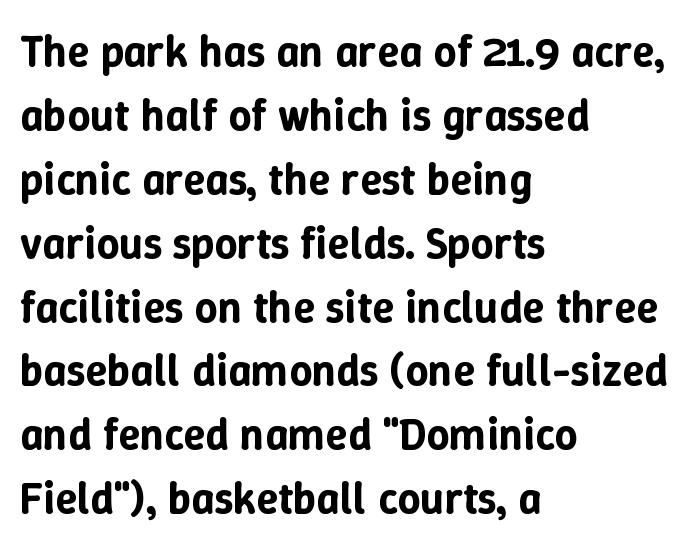
Varying glyph widths throughout — classic text-font behaviour. Notice how the passage keeps a crisp vertical edge on the left only. The passage shown is not underscored anywhere. Nothing unusual about the tracking: characters are spaced as the font intends.
